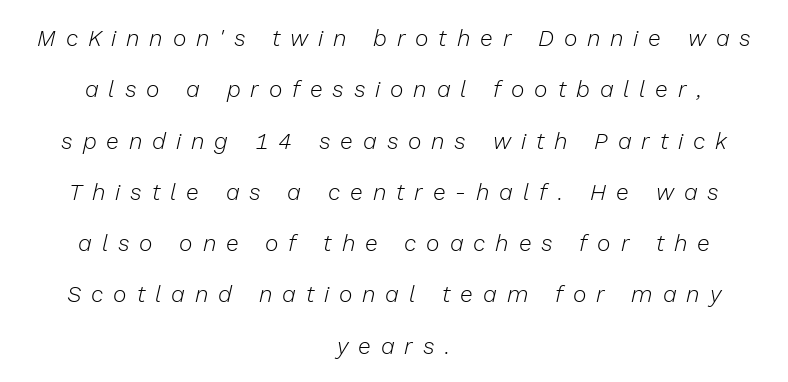
The image shows 23 px text type, italic (leaning right); set centered, loose line spacing (2.23x), unusually wide letter spacing (+0.43 em), not underlined.
